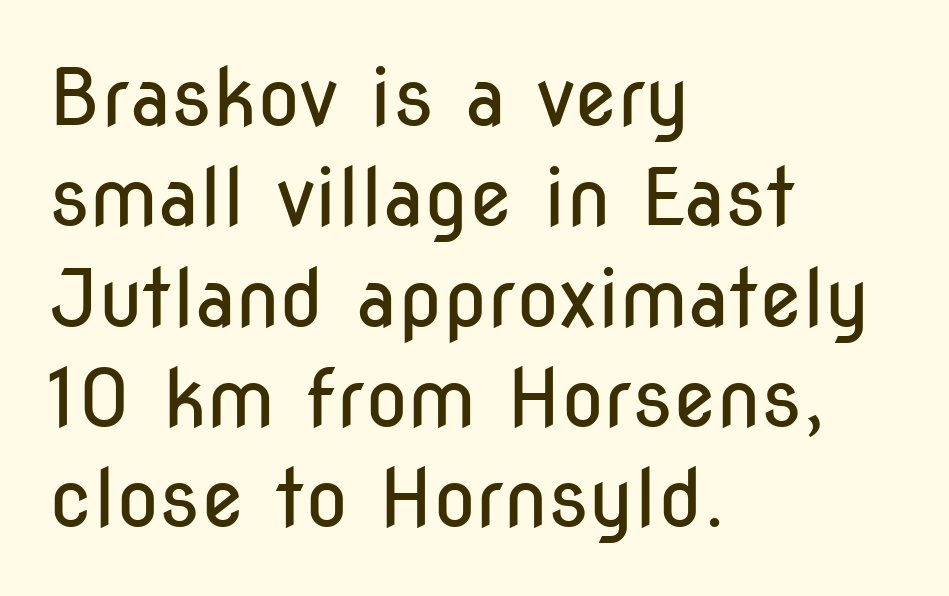
Are there feet on the stems? There aren't — it's a sans. These lines keep a tight, regular rhythm from letter to letter. The passage shown stacks its lines at a standard gap. Plain, unruled lines of type.
